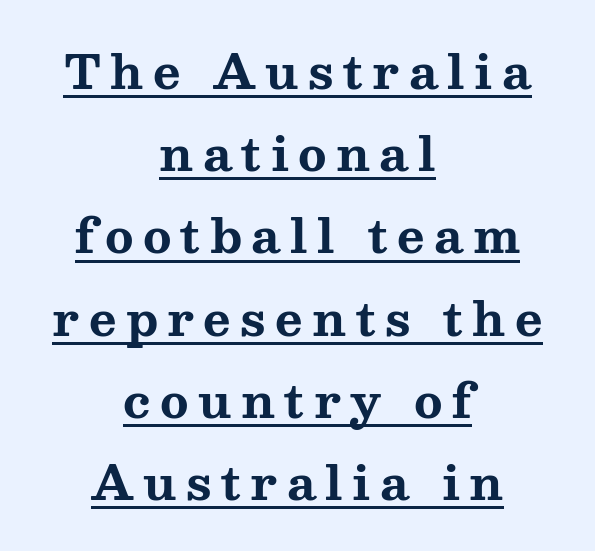
Stroke terminals: seriffed. Leftover space on each line is divided equally before and after the words. Is there any slant? The stems are plumb. The sample has been set heavy, in full bold.
